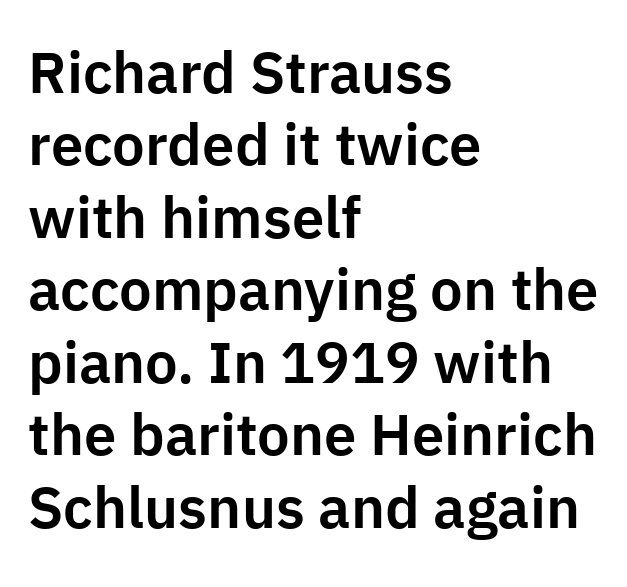
{"serif": "no", "italic": "no", "width": "normal", "stroke_contrast": "low", "x_height": "medium", "monospaced": "no", "underline": "no", "align": "left", "line_spacing": "normal", "line_spacing_ratio": 1.25, "letter_spacing": "normal", "letter_spacing_em": 0.0, "glyph_px": 58}
